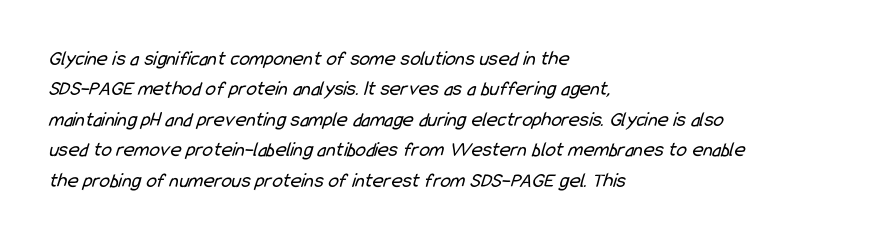
In terms of leading, this rendering sits right in the middle. The gaps between neighbouring characters are ordinary and unremarkable. Does the copy run flush right? No — it runs flush left. Anything drawn beneath the words? Only blank space. A light-to-regular cut is what we see here.
